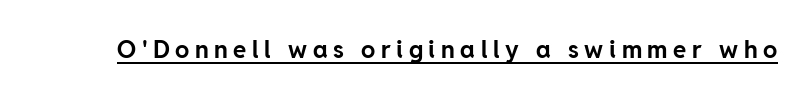
Tall strokes in this sample are plumb rather than angled. Heft: maximum for text — a bold. Glance below the letters and you will spot a drawn line. This rendering widens character spacing well past its baseline value.
